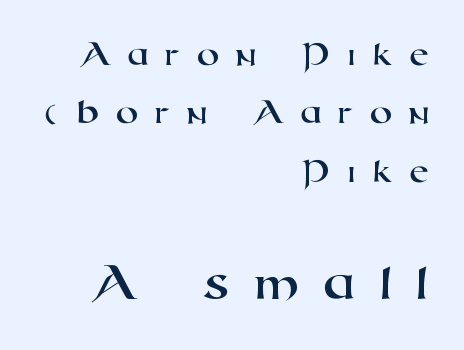
These two chunks differ in scale, with the bottom chunk taking the larger measure. Observe the wide spacing: letters keep a clear distance from each other. Anything drawn beneath the words? Only blank space. Proportional: the letters do not fall into vertical columns. The passage is arranged like a letterhead date or caption credit — flush right.
